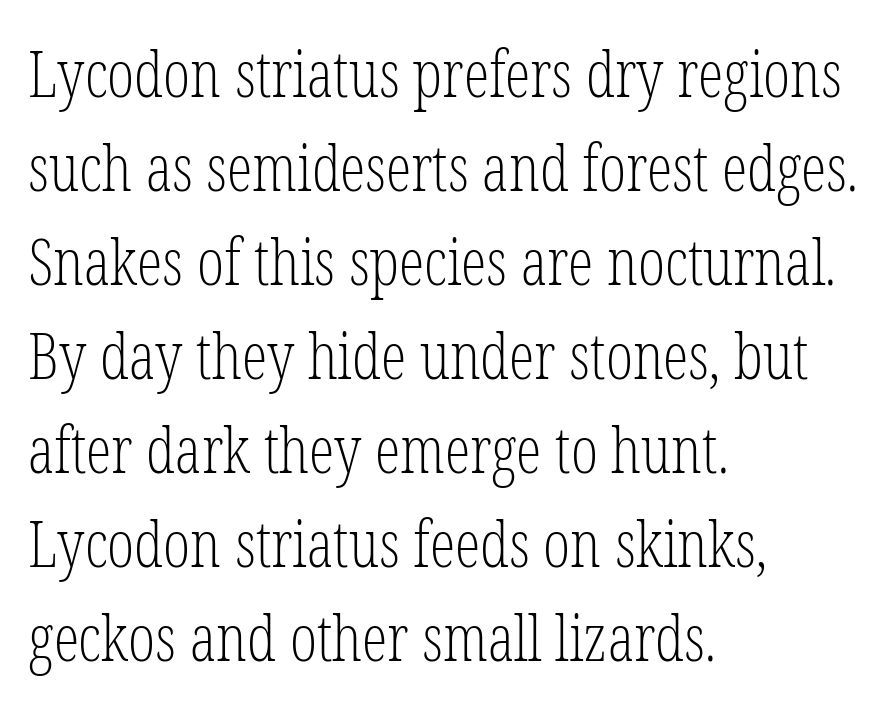
The image shows 64 px light, condensed serif type, upright; set left-aligned, normal line spacing (1.47x), normal letter spacing, not underlined; low stroke contrast and a medium x-height.
